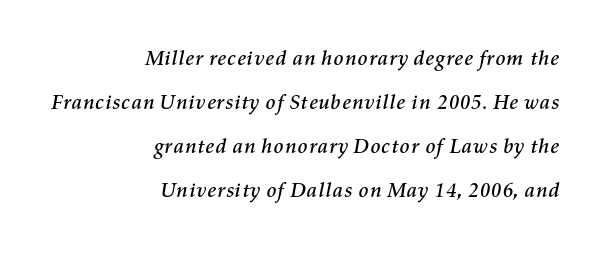
{"italic": "yes", "lean": "right", "slant_degrees": 11, "underline": "no", "align": "right", "line_spacing": "loose", "line_spacing_ratio": 2.1, "letter_spacing": "normal", "letter_spacing_em": 0.0, "glyph_px": 21}
